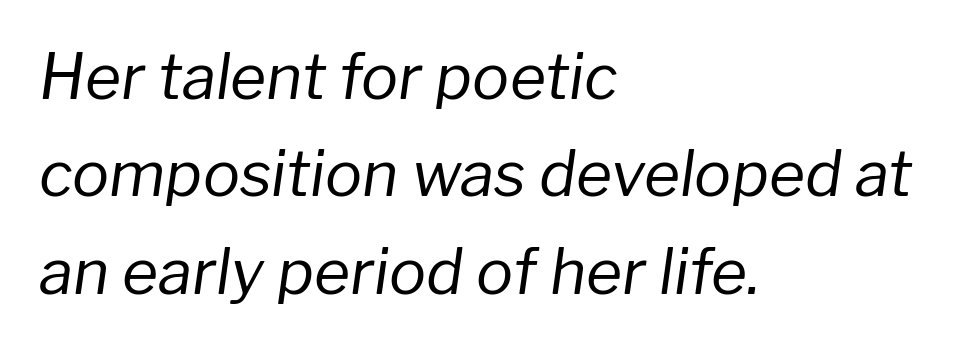
The image shows 62 px regular-weight type, italic (leaning right); set left-aligned, normal line spacing (1.57x), normal letter spacing, not underlined; low stroke contrast and a medium x-height.
